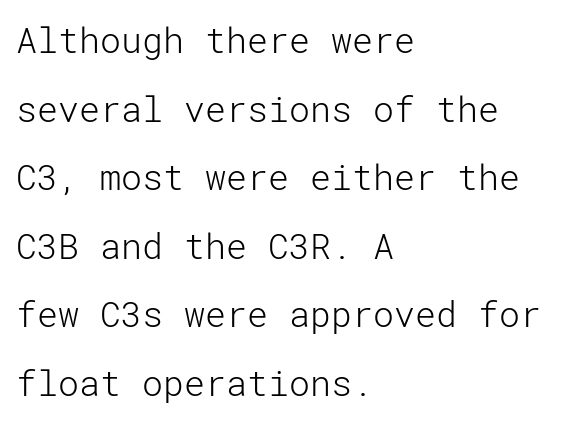
Q: Is the text bold? A: No.
Q: Is the text italic (slanted)? A: No, it is upright.
Q: Is the typeface a serif or a sans-serif typeface? A: Sans-serif.
Q: Is the text underlined? A: No.
Q: How is the paragraph aligned? A: Left-aligned.
Q: Is the spacing between letters normal or unusually wide? A: Normal.
Q: Is the spacing between lines tight, normal or loose? A: Loose.
Q: Width (condensed, normal, or wide)? A: Normal.
Q: Stroke contrast? A: Low.
Q: x-height? A: Medium.
